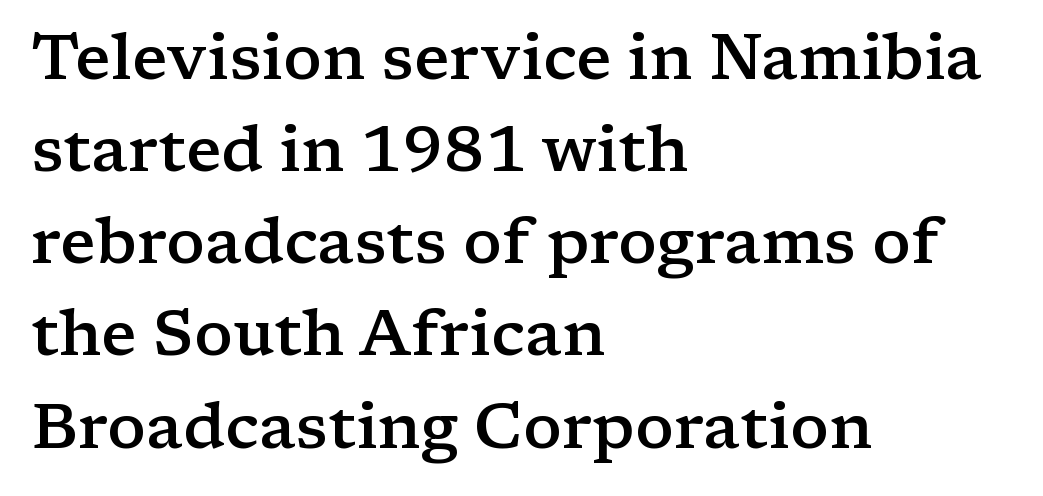
The image shows 64 px semibold, wide serif type, upright; set left-aligned, normal line spacing (1.44x), normal letter spacing, not underlined; low stroke contrast and a medium x-height.
